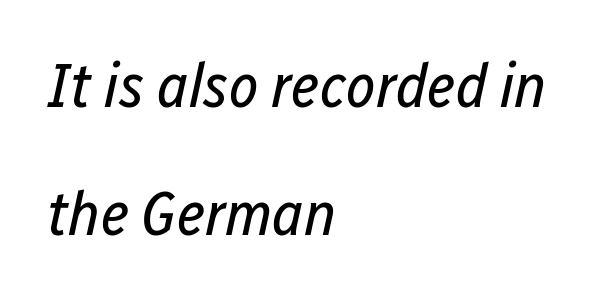
Looks like regular typesetting: each glyph gets only the width it needs. Glyph-to-glyph distance matches everyday printed text. This rendering uses left alignment, leaving the right contour irregular. No letter is thick-stroked: the sample isn't bold.
